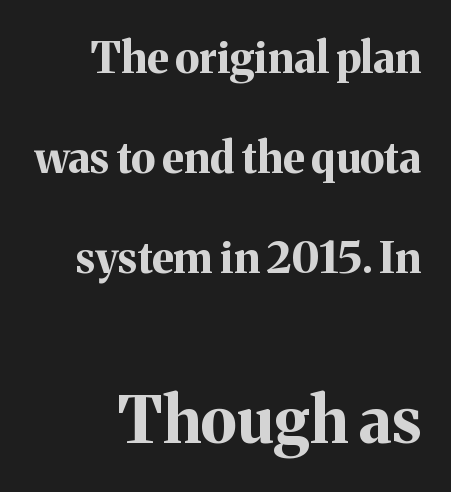
Q: Is the text bold? A: Yes.
Q: Is the text italic (slanted)? A: No, it is upright.
Q: Is the typeface a serif or a sans-serif typeface? A: Serif.
Q: Is the text underlined? A: No.
Q: How is the paragraph aligned? A: Right-aligned.
Q: Is the spacing between letters normal or unusually wide? A: Normal.
Q: Is the spacing between lines tight, normal or loose? A: Loose.
Q: Which block of text is set in a larger size, the first (top) or the second (bottom)? A: The second (bottom) one.
Q: Width (condensed, normal, or wide)? A: Normal.
Q: Stroke contrast? A: Medium.
Q: x-height? A: Medium.
Q: Monospaced? A: No.
